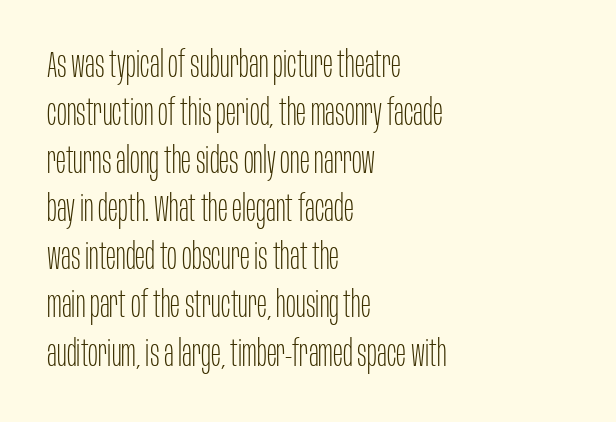
Q: Is the text bold? A: No.
Q: Is the text italic (slanted)? A: No, it is upright.
Q: Is the typeface a serif or a sans-serif typeface? A: Sans-serif.
Q: Is the text underlined? A: No.
Q: How is the paragraph aligned? A: Left-aligned.
Q: Is the spacing between letters normal or unusually wide? A: Normal.
Q: Is the spacing between lines tight, normal or loose? A: Normal.
Q: Width (condensed, normal, or wide)? A: Condensed.
Q: Stroke contrast? A: Low.
Q: x-height? A: Large.
Q: Monospaced? A: No.
